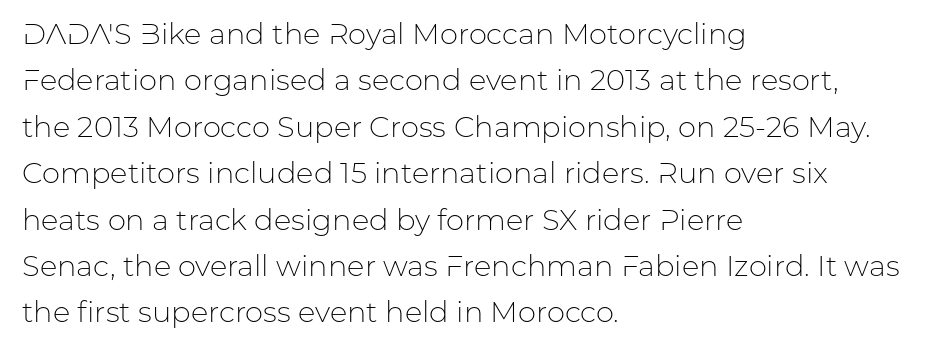
Is there any slant? The stems are plumb. You can tell from the bare stems that sans-serif type was used. How are the letters spaced? Ordinarily, with no added tracking. The line-height multiplier appears to be the usual default.
